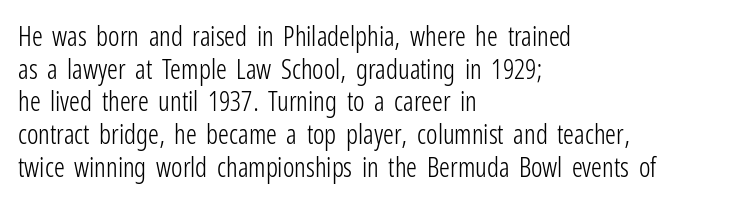
What stands out about the letter spacing? Nothing — it is the standard amount. This is not heavy type; no bold has been used. Just letters on the line, the space beneath them empty. Notice how the stems are strictly vertical — no italics here. This rendering uses left alignment, leaving the right contour irregular.
